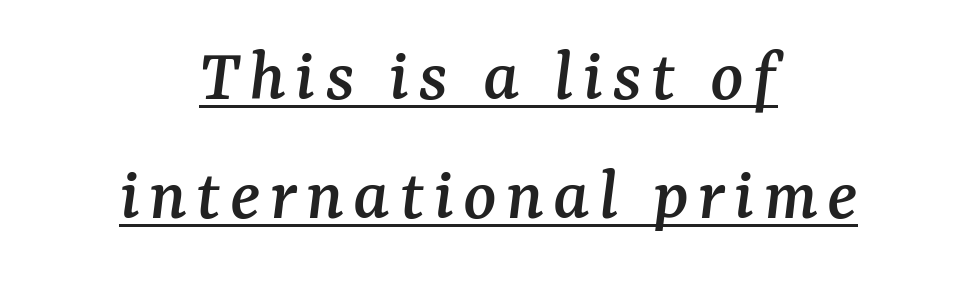
Both edges are ragged and mirror each other, which tells us the setting is centered. It's the slanting kind of type. Proportional: the letters do not fall into vertical columns. You can see a thin bar hugging the bottom of the glyphs.
